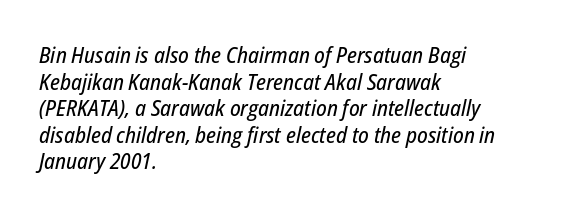
{"italic": "yes", "lean": "right", "slant_degrees": 12, "underline": "no", "align": "left", "line_spacing_ratio": 1.21, "letter_spacing": "normal", "letter_spacing_em": 0.0, "glyph_px": 22}
